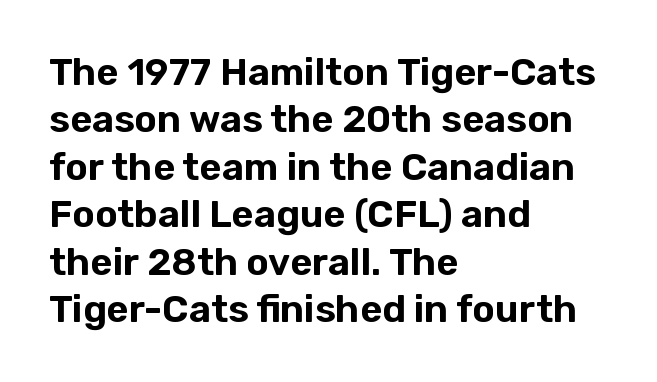
{"serif": "no", "italic": "no", "width": "normal", "stroke_contrast": "low", "x_height": "medium", "monospaced": "no", "underline": "no", "align": "left", "line_spacing": "normal", "line_spacing_ratio": 1.25, "letter_spacing": "normal", "letter_spacing_em": 0.0, "glyph_px": 38}
